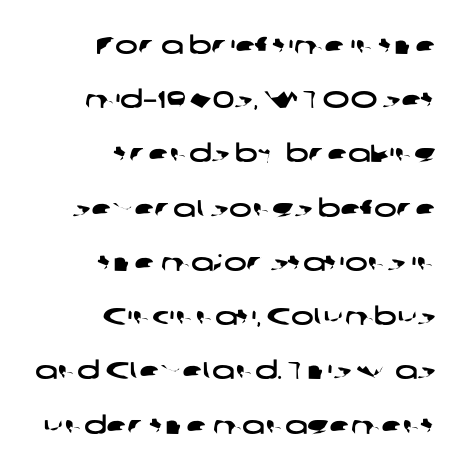
In CSS terms this would be text-align: right. These lines keep a tight, regular rhythm from letter to letter. A bare baseline throughout the passage. Line spacing here is loose.
